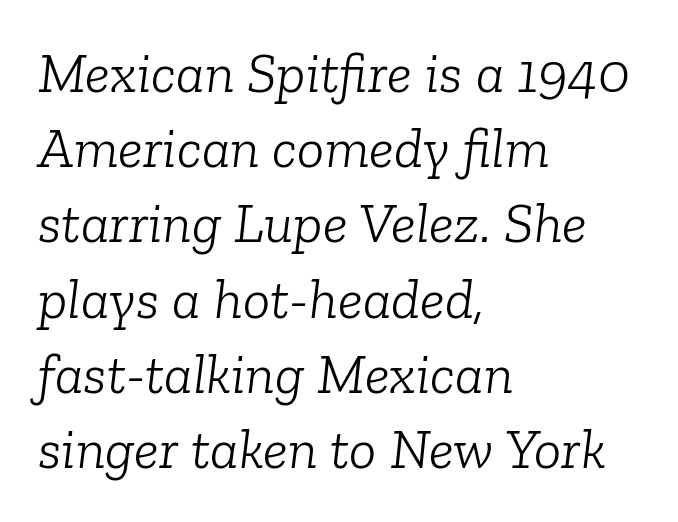
Q: Is the text bold? A: No.
Q: Is the text italic (slanted)? A: Yes, it leans right by about 6 degrees.
Q: Is the typeface a serif or a sans-serif typeface? A: Serif.
Q: Is the text underlined? A: No.
Q: How is the paragraph aligned? A: Left-aligned.
Q: Is the spacing between letters normal or unusually wide? A: Normal.
Q: Is the spacing between lines tight, normal or loose? A: Normal.
Q: Width (condensed, normal, or wide)? A: Normal.
Q: Stroke contrast? A: Low.
Q: x-height? A: Medium.
Q: Monospaced? A: No.
